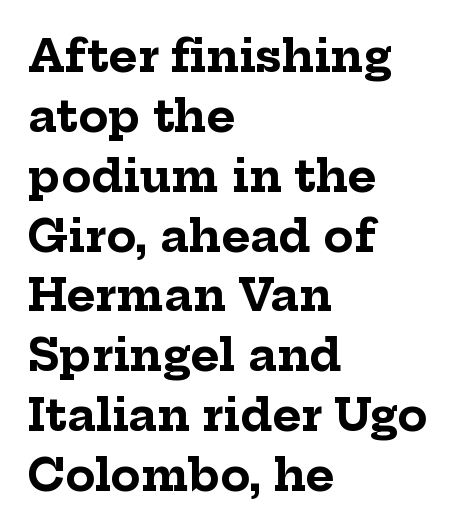
Q: Is the text bold? A: Yes.
Q: Is the text italic (slanted)? A: No, it is upright.
Q: Is the typeface a serif or a sans-serif typeface? A: Serif.
Q: Is the text underlined? A: No.
Q: How is the paragraph aligned? A: Left-aligned.
Q: Is the spacing between letters normal or unusually wide? A: Normal.
Q: Is the spacing between lines tight, normal or loose? A: Normal.
Q: Width (condensed, normal, or wide)? A: Normal.
Q: Stroke contrast? A: Low.
Q: x-height? A: Medium.
Q: Monospaced? A: No.
